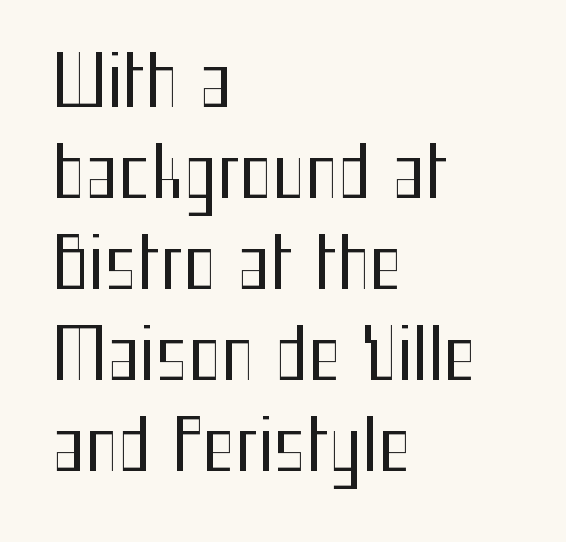
The image shows 70 px regular-weight, condensed sans-serif type, upright; set left-aligned, normal line spacing (1.3x), normal letter spacing, not underlined; medium stroke contrast and a medium x-height.
